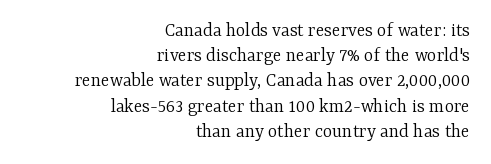
Style check: upright. Is the type heavy? It reads as light-to-regular instead. The vertical gap from one line to the next is medium. This sample is right-justified, so line beginnings fall wherever the words allow.
